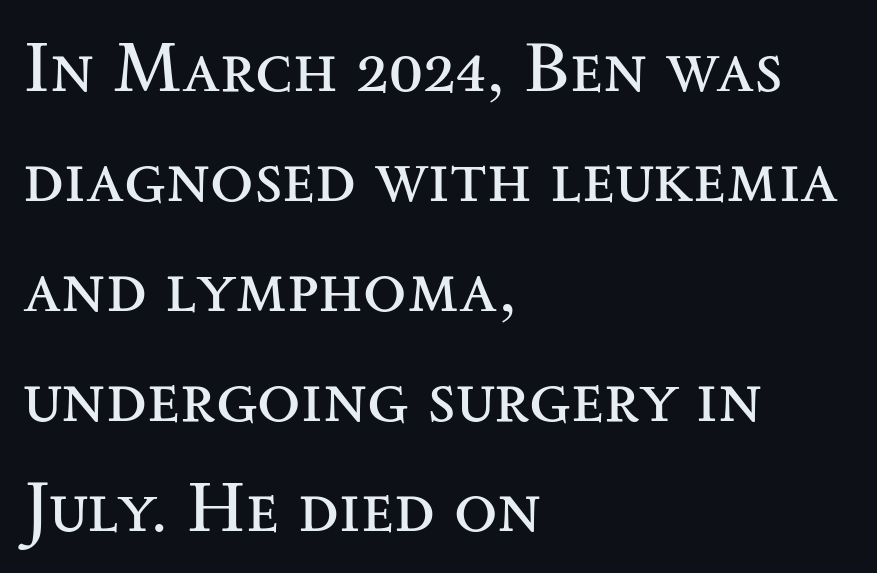
Q: Is the text bold? A: No.
Q: Is the text italic (slanted)? A: No, it is upright.
Q: Is the typeface a serif or a sans-serif typeface? A: Serif.
Q: Is the text underlined? A: No.
Q: How is the paragraph aligned? A: Left-aligned.
Q: Is the spacing between letters normal or unusually wide? A: Normal.
Q: Is the spacing between lines tight, normal or loose? A: Normal.
Q: Width (condensed, normal, or wide)? A: Wide.
Q: Stroke contrast? A: Medium.
Q: x-height? A: Small.
Q: Monospaced? A: No.
